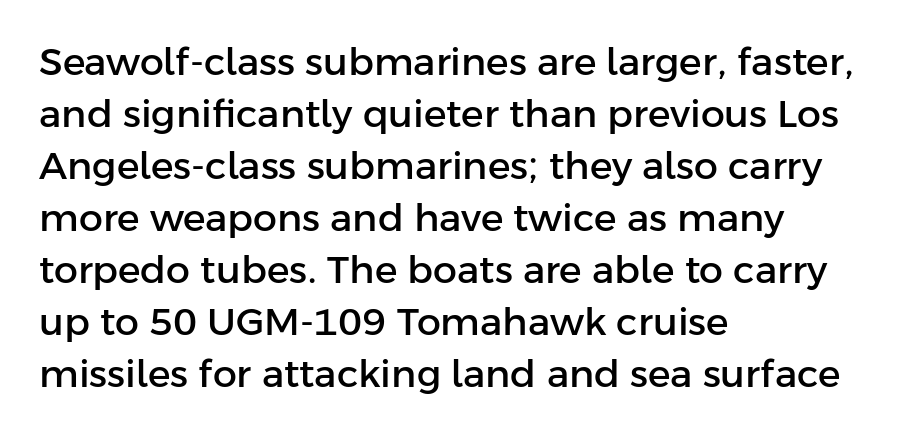
The image shows 38 px sans-serif type, upright; set left-aligned, normal line spacing (1.37x), normal letter spacing, not underlined; low stroke contrast and a medium x-height.
